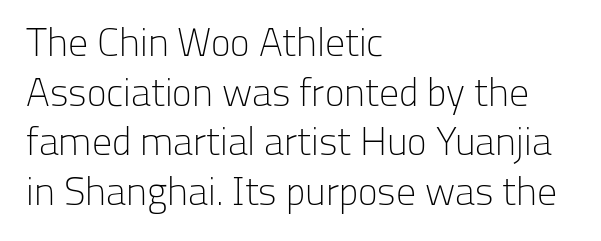
Q: Is the text bold? A: No.
Q: Is the text italic (slanted)? A: No, it is upright.
Q: Is the typeface a serif or a sans-serif typeface? A: Sans-serif.
Q: Is the text underlined? A: No.
Q: How is the paragraph aligned? A: Left-aligned.
Q: Is the spacing between letters normal or unusually wide? A: Normal.
Q: Width (condensed, normal, or wide)? A: Normal.
Q: Stroke contrast? A: Low.
Q: x-height? A: Medium.
Q: Monospaced? A: No.
